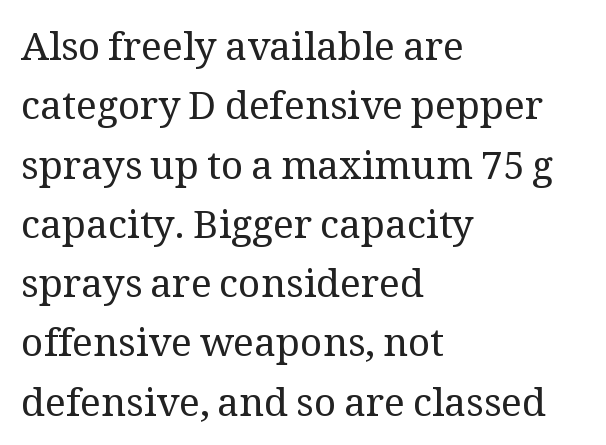
Glance below the letters and you will spot only blank space. Nobody touched the tracking dial on this one. Which margin do the lines hug? The left one — the right edge is uneven. The letters stand upright; this is a roman face.
